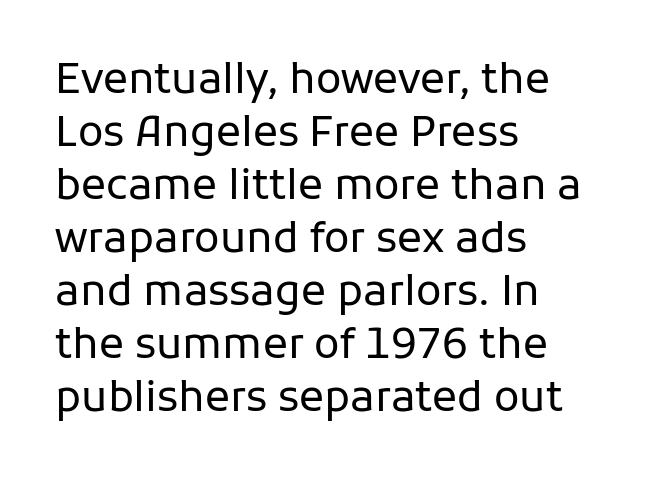
A typesetter would label this face a sans. Weight class: somewhere from thin through regular. Note the varied advance widths — an 'i' is clearly narrower than an 'm'. Vertical strokes here are truly vertical. Lines of text with bare space underneath.
